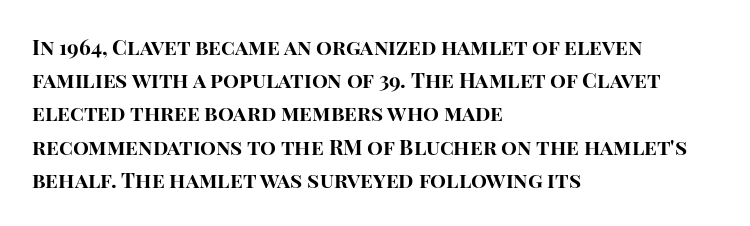
The image shows 21 px bold type, upright; set left-aligned, normal line spacing (1.58x), normal letter spacing, not underlined.
